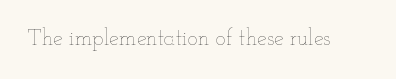
The space directly below the letters is spotless. Quick note: not italic, upright. The line texture is even and compact thanks to regular tracking. These glyphs show unthickened strokes, regular width or finer.
